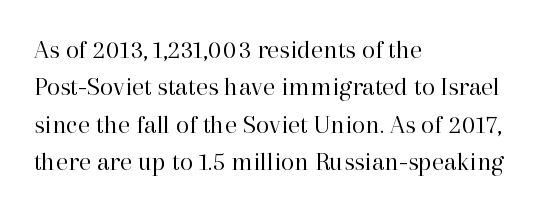
{"italic": "no", "bold": "no", "underline": "no", "align": "left", "line_spacing": "normal", "line_spacing_ratio": 1.38, "letter_spacing": "normal", "letter_spacing_em": 0.0, "glyph_px": 27}
